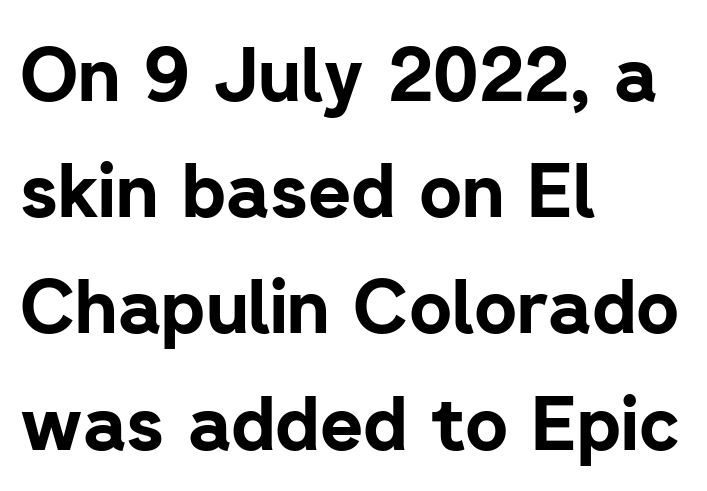
The image shows 74 px bold sans-serif type, upright; set left-aligned, normal line spacing (1.57x), normal letter spacing, not underlined; low stroke contrast and a medium x-height.
